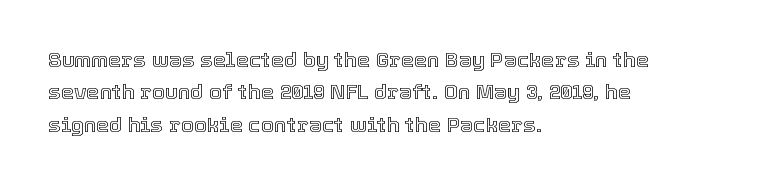
Glyph-to-glyph distance matches everyday printed text. Upright lettering throughout. Notice how descenders clear the ascenders below comfortably — that's standard leading. The strip under each line holds only bare page. Layout note: lines flush left.
